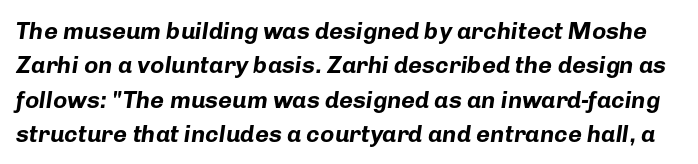
Anything drawn beneath the words? Only blank space. Students, note that the glyphs here touch the page at normal intervals. Weight: bold. Is there much room between lines? A standard amount, neither cramped nor airy. The text carries the slant typical of an italic or oblique font.
